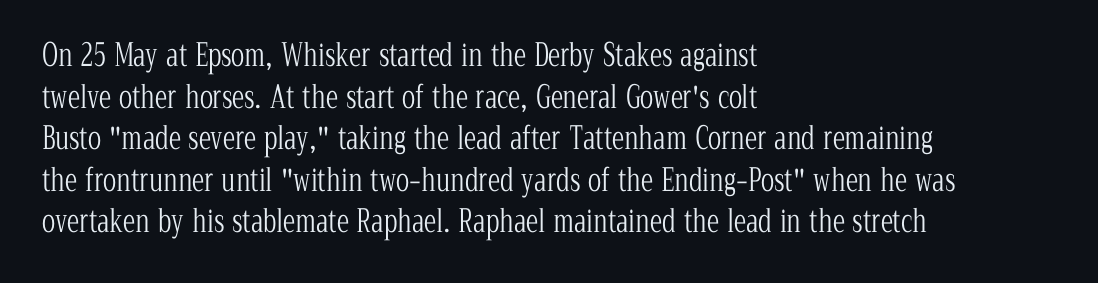
{"serif": "yes", "italic": "no", "bold": "no", "weight": "light", "width": "condensed", "stroke_contrast": "low", "x_height": "medium", "monospaced": "no", "underline": "no", "align": "left", "line_spacing": "normal", "line_spacing_ratio": 1.34, "letter_spacing": "normal", "letter_spacing_em": 0.0, "glyph_px": 31}
